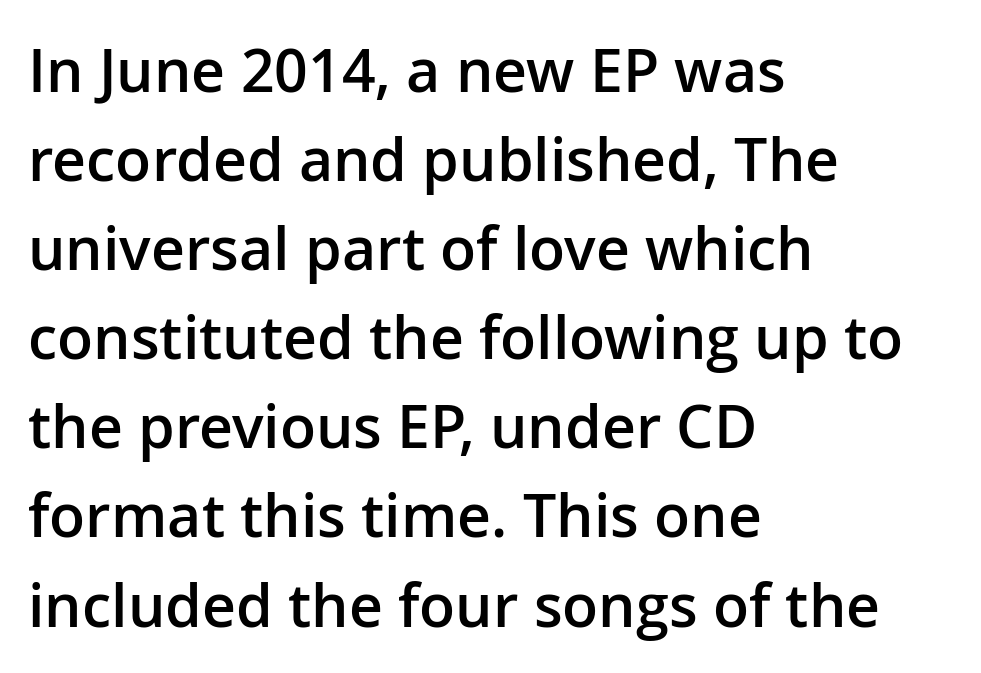
The gaps between neighbouring characters are ordinary and unremarkable. This rendering employs a face without finishing strokes, i.e., a sans-serif. The compositor pushed each line to the left boundary. This sample has the flowing, uneven cadence of proportional lettering. Compared with an ordinary text face, these strokes are moderately heavier — a semibold. The lettering stays uniformly vertical, giving the passage a roman look.
